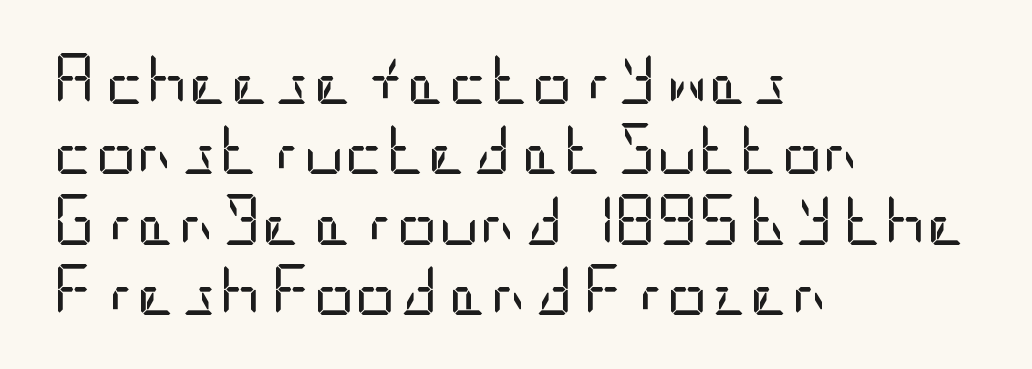
Q: Is the text bold? A: No.
Q: Is the text italic (slanted)? A: No, it is upright.
Q: Is the typeface a serif or a sans-serif typeface? A: Sans-serif.
Q: Is the text underlined? A: No.
Q: How is the paragraph aligned? A: Left-aligned.
Q: Is the spacing between letters normal or unusually wide? A: Normal.
Q: Is the spacing between lines tight, normal or loose? A: Normal.
Q: Width (condensed, normal, or wide)? A: Condensed.
Q: Stroke contrast? A: Low.
Q: x-height? A: Large.
